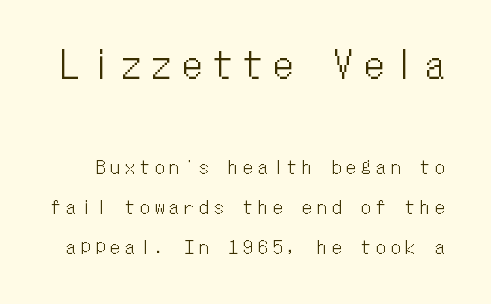
Typesetter's note — upper block bumped up in size, lower block left smaller. The letters march in equal steps, a hallmark of fixed-pitch type. The rendering uses a large line-height, opening up the rows. Glance below the letters and you will spot only blank space.
